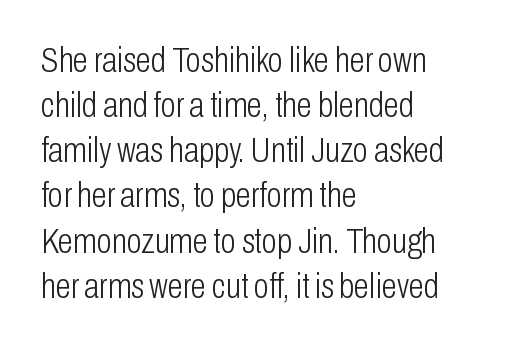
The characters are drawn with everyday or finer stroke widths. The space beneath each line is pristine and unruled. The paragraph has a hard left edge and a soft right edge. Spacing between characters is what you'd get straight out of the box.
